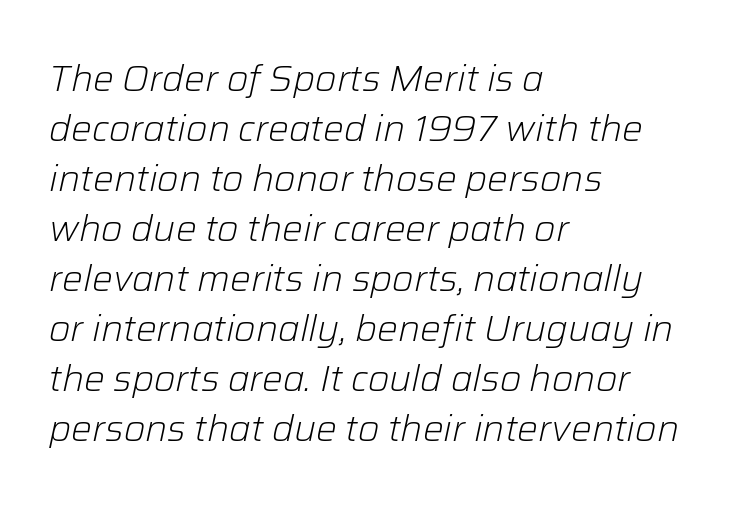
The image shows 37 px light type, italic (leaning right); set left-aligned, normal line spacing (1.35x), normal letter spacing, not underlined; low stroke contrast and a medium x-height.
